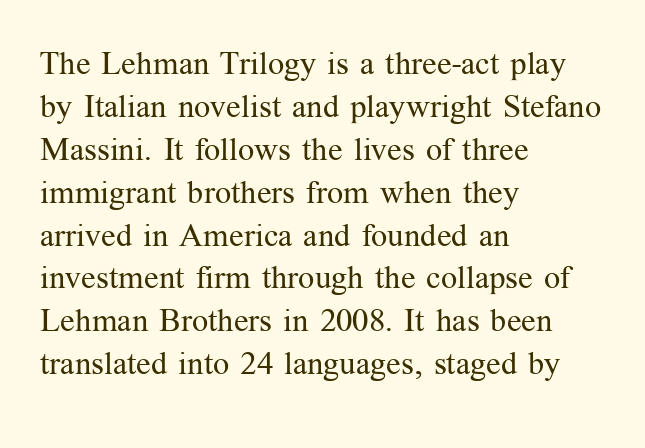
Q: Is the text bold? A: No.
Q: Is the text italic (slanted)? A: No, it is upright.
Q: Is the typeface a serif or a sans-serif typeface? A: Serif.
Q: Is the text underlined? A: No.
Q: How is the paragraph aligned? A: Left-aligned.
Q: Is the spacing between letters normal or unusually wide? A: Normal.
Q: Is the spacing between lines tight, normal or loose? A: Normal.
Q: Width (condensed, normal, or wide)? A: Normal.
Q: Stroke contrast? A: Medium.
Q: x-height? A: Medium.
Q: Monospaced? A: No.
